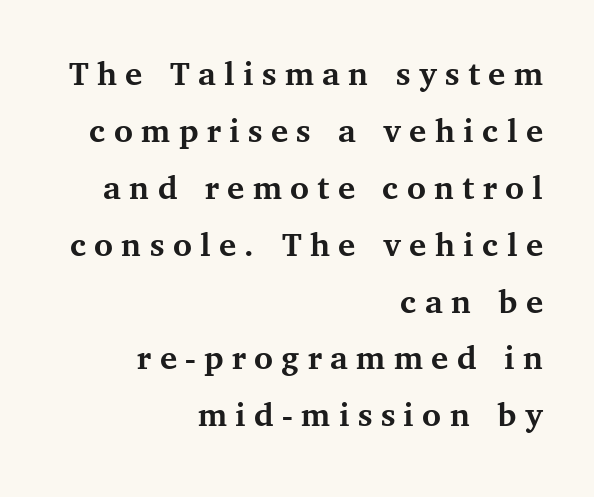
{"serif": "yes", "italic": "no", "bold": "yes", "weight": "semibold", "width": "normal", "stroke_contrast": "medium", "x_height": "medium", "monospaced": "no", "underline": "no", "align": "right", "line_spacing": "normal", "line_spacing_ratio": 1.58, "letter_spacing": "wide", "letter_spacing_em": 0.23, "glyph_px": 36}
